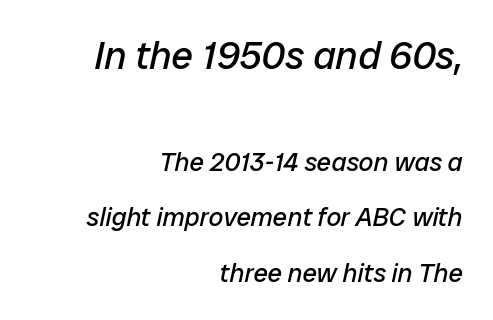
{"italic": "yes", "lean": "right", "slant_degrees": 12, "bold": "no", "weight": "regular", "width": "normal", "stroke_contrast": "low", "x_height": "medium", "monospaced": "no", "underline": "no", "align": "right", "line_spacing": "loose", "line_spacing_ratio": 2.14, "letter_spacing": "normal", "letter_spacing_em": 0.0, "larger_block": "first", "size_ratio": 1.5, "glyph_px": 39}
